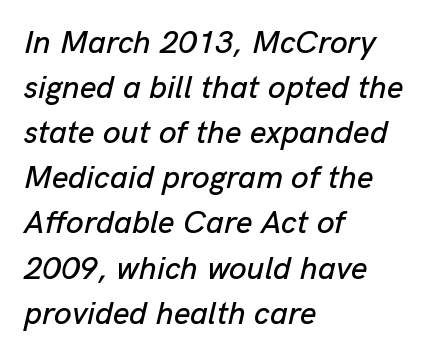
Q: Is the text italic (slanted)? A: Yes, it leans right by about 13 degrees.
Q: Is the text underlined? A: No.
Q: How is the paragraph aligned? A: Left-aligned.
Q: Is the spacing between letters normal or unusually wide? A: Normal.
Q: Is the spacing between lines tight, normal or loose? A: Normal.
Q: Width (condensed, normal, or wide)? A: Normal.
Q: Stroke contrast? A: Low.
Q: x-height? A: Medium.
Q: Monospaced? A: No.
